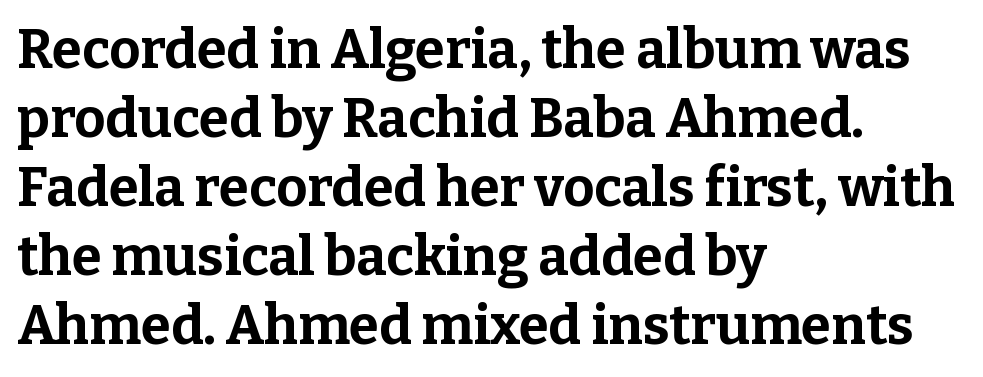
The image shows 54 px bold serif type, upright; set left-aligned, normal line spacing (1.28x), normal letter spacing, not underlined; low stroke contrast and a medium x-height.
